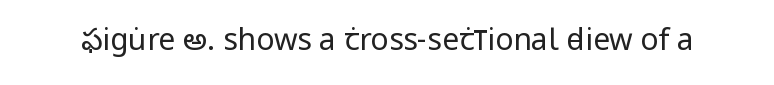
These lines are rendered in a variable-pitch font. The font sits on the lighter half of the weight spectrum, regular included. The horizontal fit of the characters is conventional and even. Rule under the text: the space is simply empty. No feet cap the strokes, marking this as sans-serif type.
